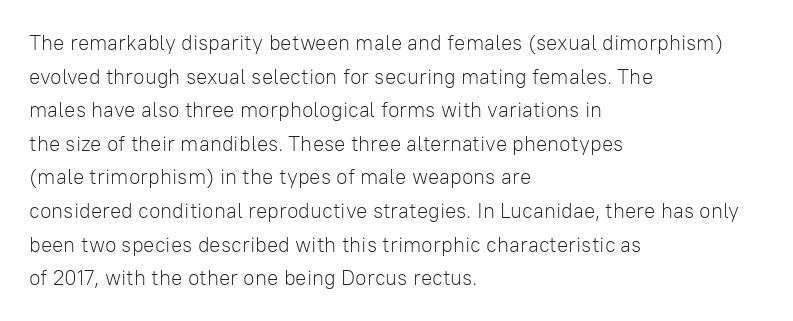
Q: Is the text bold? A: No.
Q: Is the text italic (slanted)? A: No, it is upright.
Q: Is the text underlined? A: No.
Q: How is the paragraph aligned? A: Left-aligned.
Q: Is the spacing between letters normal or unusually wide? A: Normal.
Q: Is the spacing between lines tight, normal or loose? A: Normal.
